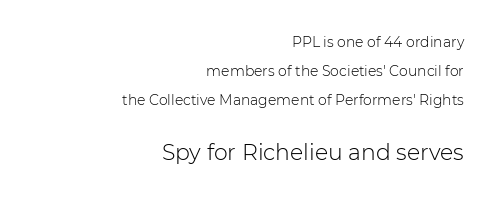
Q: Is the text bold? A: No.
Q: Is the text italic (slanted)? A: No, it is upright.
Q: Is the text underlined? A: No.
Q: How is the paragraph aligned? A: Right-aligned.
Q: Is the spacing between letters normal or unusually wide? A: Normal.
Q: Is the spacing between lines tight, normal or loose? A: Loose.
Q: Which block of text is set in a larger size, the first (top) or the second (bottom)? A: The second (bottom) one.
